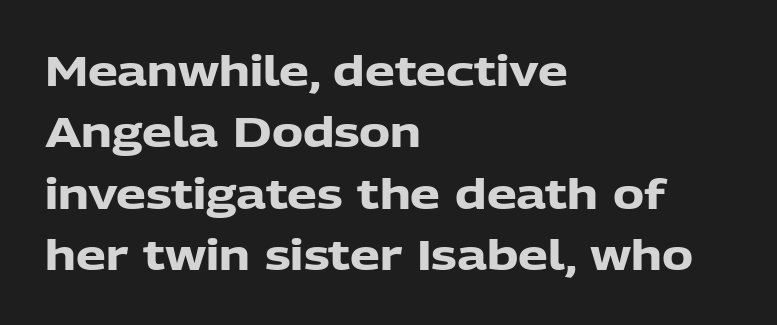
Q: Is the text bold? A: Yes.
Q: Is the text italic (slanted)? A: No, it is upright.
Q: Is the typeface a serif or a sans-serif typeface? A: Sans-serif.
Q: Is the text underlined? A: No.
Q: How is the paragraph aligned? A: Left-aligned.
Q: Is the spacing between letters normal or unusually wide? A: Normal.
Q: Is the spacing between lines tight, normal or loose? A: Normal.
Q: Width (condensed, normal, or wide)? A: Normal.
Q: Stroke contrast? A: Low.
Q: x-height? A: Medium.
Q: Monospaced? A: No.
